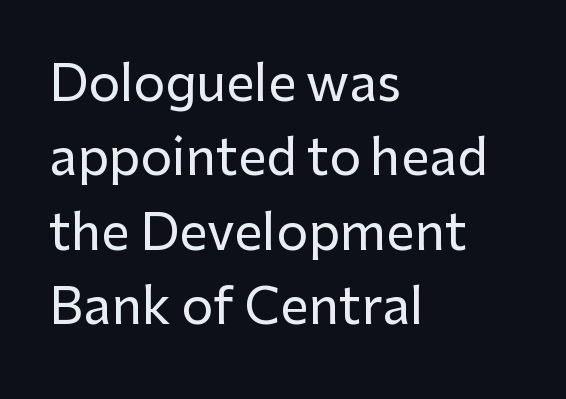
The image shows 50 px sans-serif type, upright; set left-aligned, normal line spacing (1.49x), normal letter spacing, not underlined; low stroke contrast and a medium x-height.
